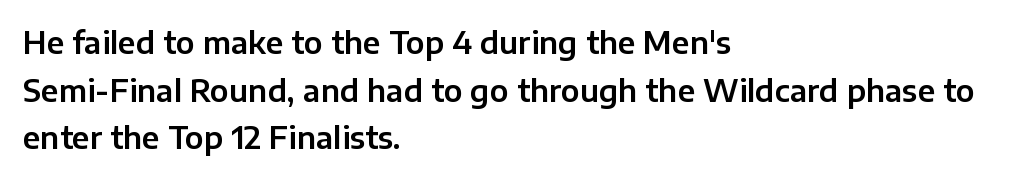
The image shows 30 px sans-serif type, upright; set left-aligned, normal line spacing (1.59x), normal letter spacing, not underlined; low stroke contrast and a medium x-height.
